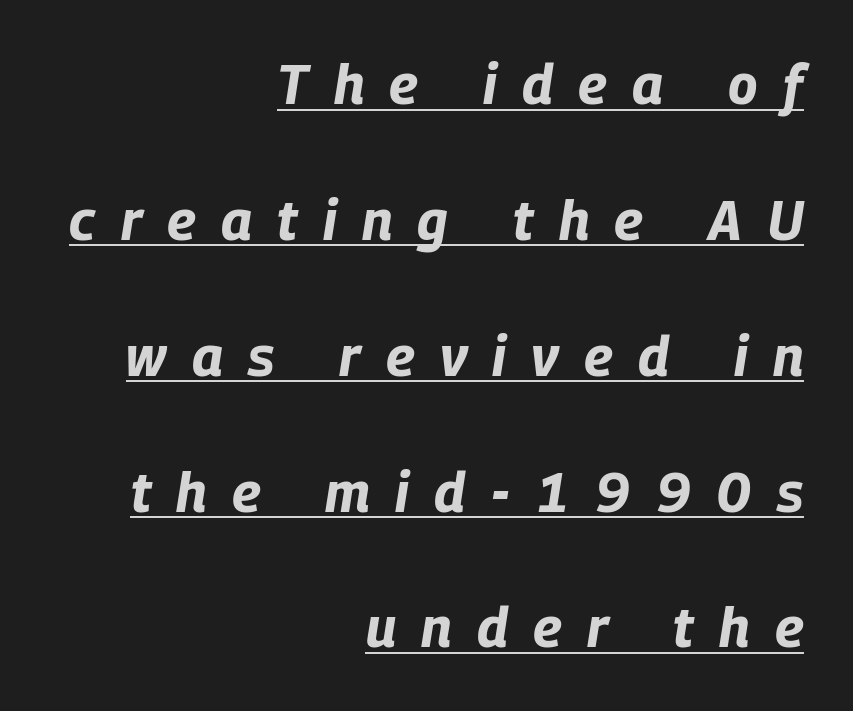
Q: Is the text bold? A: Yes.
Q: Is the text italic (slanted)? A: Yes, it leans right by about 9 degrees.
Q: Is the text underlined? A: Yes.
Q: How is the paragraph aligned? A: Right-aligned.
Q: Is the spacing between letters normal or unusually wide? A: Unusually wide.
Q: Is the spacing between lines tight, normal or loose? A: Loose.
Q: Width (condensed, normal, or wide)? A: Condensed.
Q: Stroke contrast? A: Low.
Q: x-height? A: Large.
Q: Monospaced? A: No.
